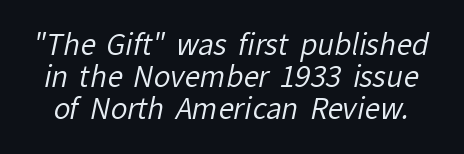
{"serif": "no", "bold": "no", "weight": "regular", "width": "normal", "stroke_contrast": "low", "x_height": "medium", "monospaced": "no", "underline": "no", "line_spacing": "tight", "line_spacing_ratio": 1.15, "letter_spacing": "normal", "letter_spacing_em": 0.0, "glyph_px": 28}
